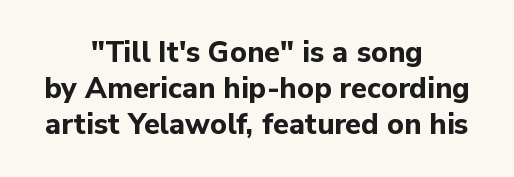
{"serif": "no", "italic": "no", "bold": "yes", "weight": "bold", "width": "normal", "stroke_contrast": "low", "x_height": "medium", "monospaced": "no", "underline": "no", "align": "center", "line_spacing_ratio": 1.24, "letter_spacing": "normal", "letter_spacing_em": 0.0, "glyph_px": 29}
